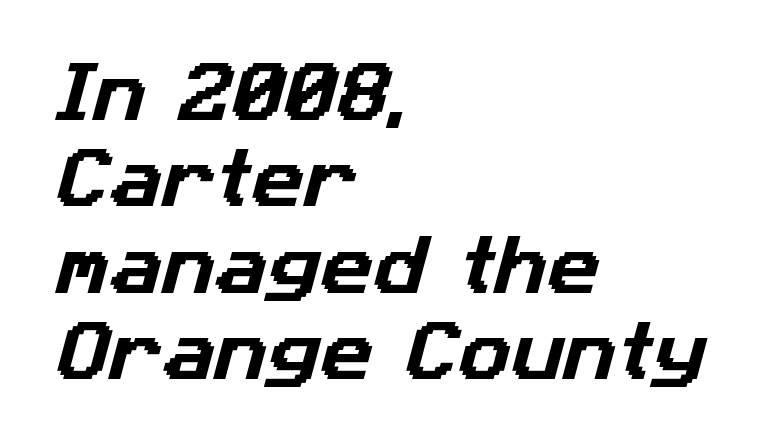
{"serif": "no", "width": "normal", "stroke_contrast": "low", "x_height": "medium", "monospaced": "no", "underline": "no", "align": "left", "line_spacing": "normal", "line_spacing_ratio": 1.33, "letter_spacing": "normal", "letter_spacing_em": 0.0, "glyph_px": 65}
